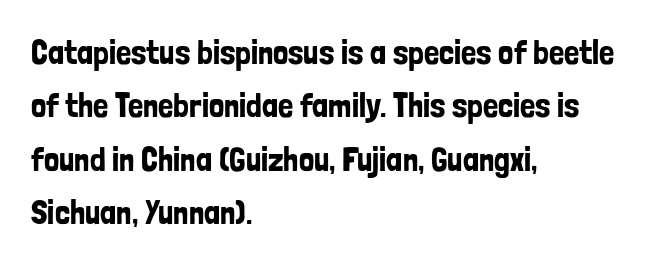
{"serif": "no", "italic": "no", "width": "condensed", "stroke_contrast": "low", "x_height": "medium", "monospaced": "no", "underline": "no", "align": "left", "line_spacing": "normal", "line_spacing_ratio": 1.57, "letter_spacing": "normal", "letter_spacing_em": 0.0, "glyph_px": 34}
